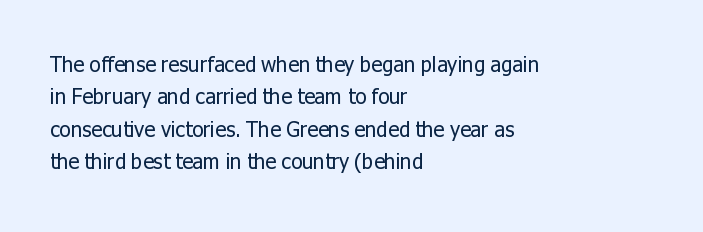
{"italic": "no", "bold": "no", "underline": "no", "align": "left", "line_spacing": "normal", "line_spacing_ratio": 1.54, "letter_spacing": "normal", "letter_spacing_em": 0.0, "glyph_px": 21}
